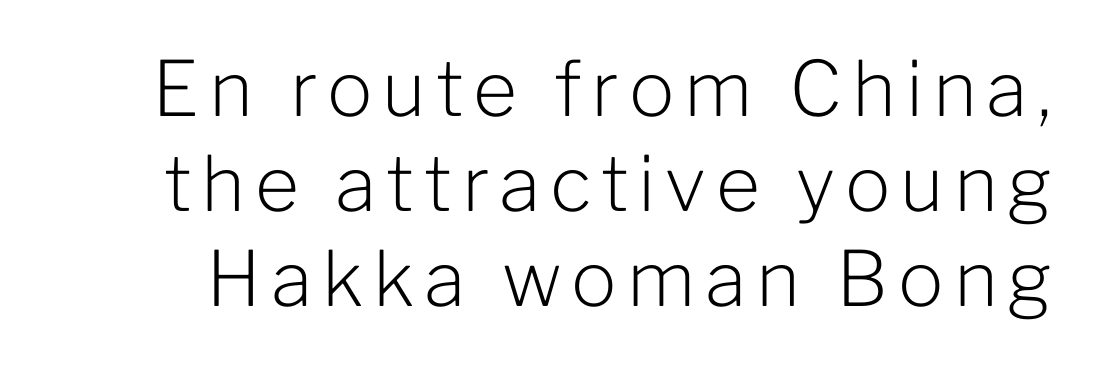
Q: Is the text bold? A: No.
Q: Is the text italic (slanted)? A: No, it is upright.
Q: Is the typeface a serif or a sans-serif typeface? A: Sans-serif.
Q: Is the text underlined? A: No.
Q: Is the spacing between lines tight, normal or loose? A: Normal.
Q: Width (condensed, normal, or wide)? A: Normal.
Q: Stroke contrast? A: Low.
Q: x-height? A: Medium.
Q: Monospaced? A: No.
